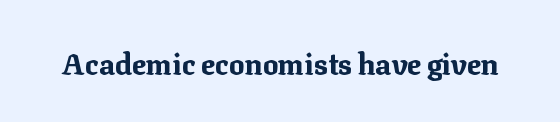
Q: Is the text bold? A: Yes.
Q: Is the text italic (slanted)? A: No, it is upright.
Q: Is the typeface a serif or a sans-serif typeface? A: Serif.
Q: Is the text underlined? A: No.
Q: Is the spacing between letters normal or unusually wide? A: Normal.
Q: Width (condensed, normal, or wide)? A: Normal.
Q: Stroke contrast? A: Medium.
Q: x-height? A: Medium.
Q: Monospaced? A: No.
